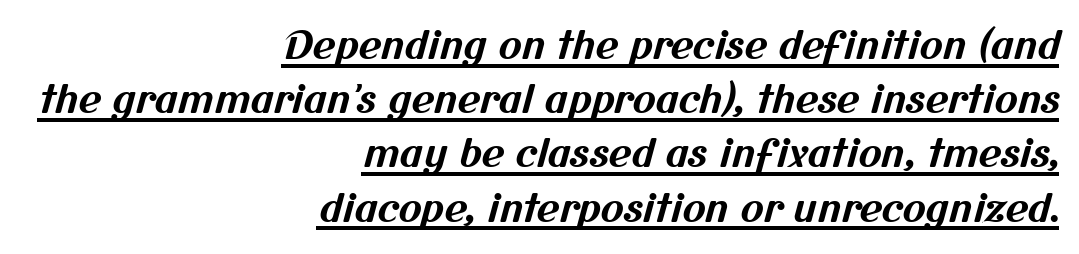
The image shows 39 px bold sans-serif type; set right-aligned, normal line spacing (1.39x), normal letter spacing, underlined; medium stroke contrast and a medium x-height.
